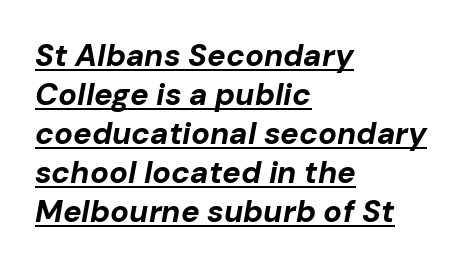
Q: Is the text bold? A: Yes.
Q: Is the text italic (slanted)? A: Yes, it leans right by about 10 degrees.
Q: Is the text underlined? A: Yes.
Q: How is the paragraph aligned? A: Left-aligned.
Q: Is the spacing between letters normal or unusually wide? A: Normal.
Q: Is the spacing between lines tight, normal or loose? A: Normal.
Q: Width (condensed, normal, or wide)? A: Normal.
Q: Stroke contrast? A: Low.
Q: x-height? A: Medium.
Q: Monospaced? A: No.
